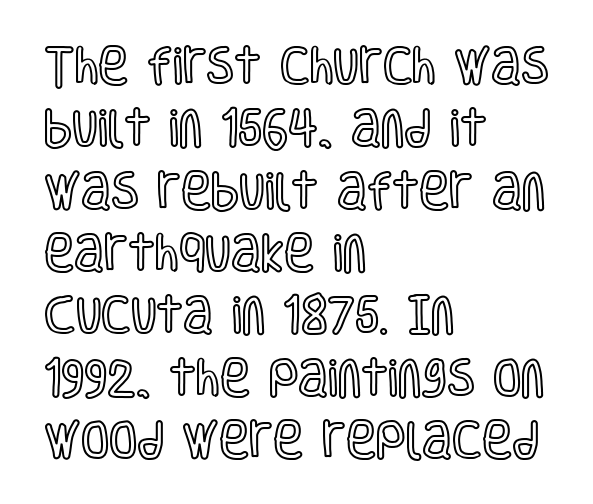
Short note: letters normally spaced. One glance says typical: line gaps are just what's usual. Character widths vary here, with narrow letters taking less room than wide ones. No italicization has been applied; the sample stays upright. Check the space under the baseline: it is left empty. Typeset ragged right — the left edge is the straight one.
